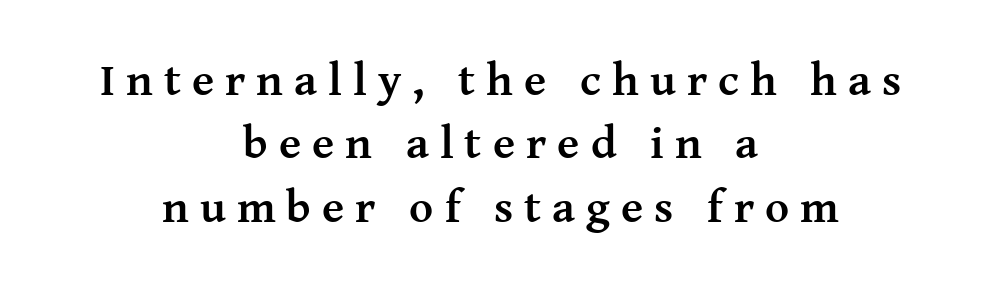
Q: Is the text bold? A: Yes.
Q: Is the text italic (slanted)? A: No, it is upright.
Q: Is the typeface a serif or a sans-serif typeface? A: Serif.
Q: Is the text underlined? A: No.
Q: How is the paragraph aligned? A: Centered.
Q: Is the spacing between letters normal or unusually wide? A: Unusually wide.
Q: Is the spacing between lines tight, normal or loose? A: Normal.
Q: Width (condensed, normal, or wide)? A: Normal.
Q: Stroke contrast? A: Medium.
Q: x-height? A: Medium.
Q: Monospaced? A: No.
